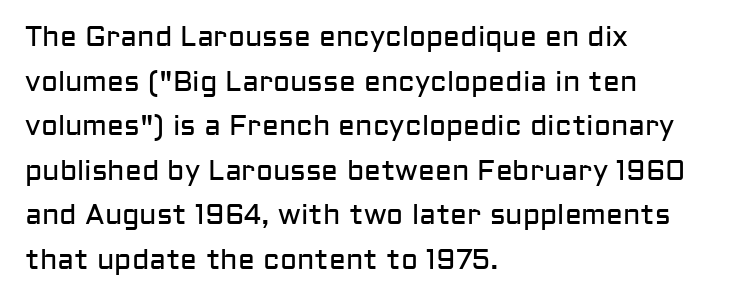
{"serif": "no", "italic": "no", "bold": "no", "weight": "regular", "width": "normal", "stroke_contrast": "low", "x_height": "medium", "monospaced": "no", "underline": "no", "align": "left", "line_spacing": "normal", "line_spacing_ratio": 1.59, "letter_spacing": "normal", "letter_spacing_em": 0.0, "glyph_px": 28}
